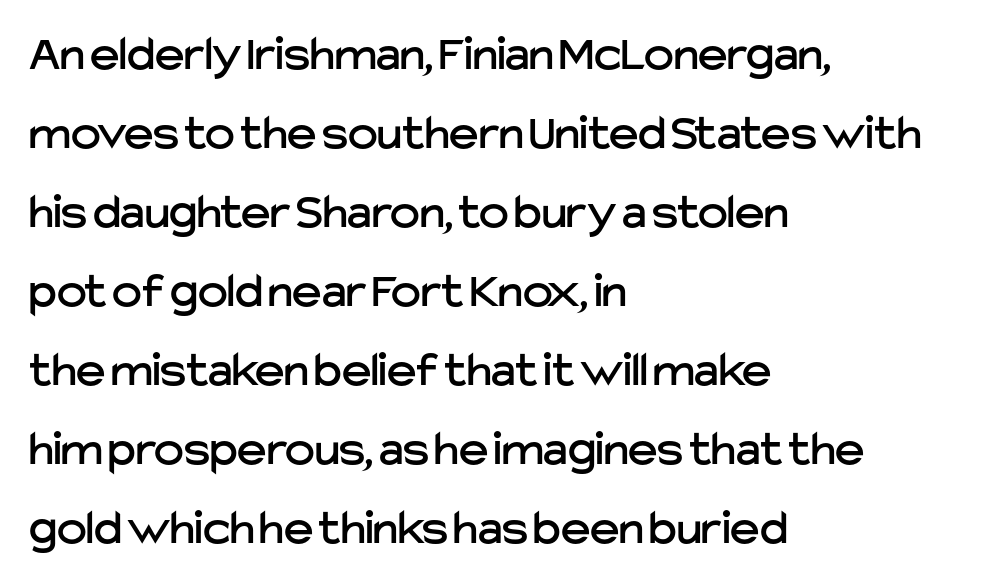
Spacing verdict: proportional, widths tailored to each character. Baseline-to-baseline distance is the conventional proportion of letter height. The ragged edge is on the right, which tells us the setting is flush left. Nobody drew a line under any word here. Classification — sans serif. Characters remain perfectly vertical along every line.
